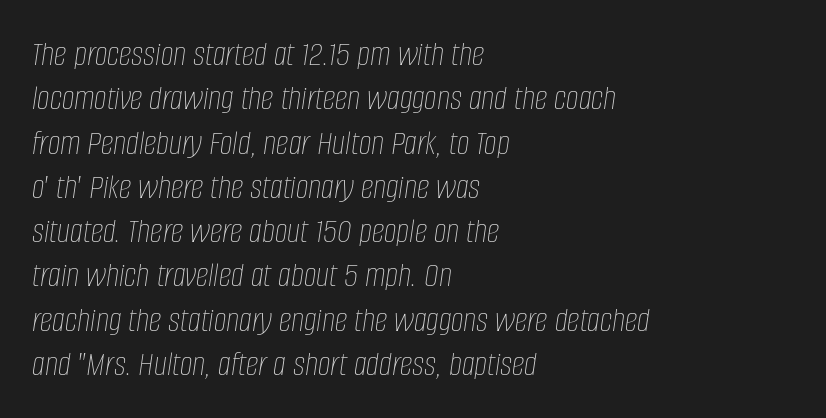
Q: Is the text bold? A: No.
Q: Is the text italic (slanted)? A: Yes, it leans right by about 8 degrees.
Q: Is the text underlined? A: No.
Q: How is the paragraph aligned? A: Left-aligned.
Q: Is the spacing between letters normal or unusually wide? A: Normal.
Q: Width (condensed, normal, or wide)? A: Condensed.
Q: Stroke contrast? A: Low.
Q: x-height? A: Large.
Q: Monospaced? A: No.
